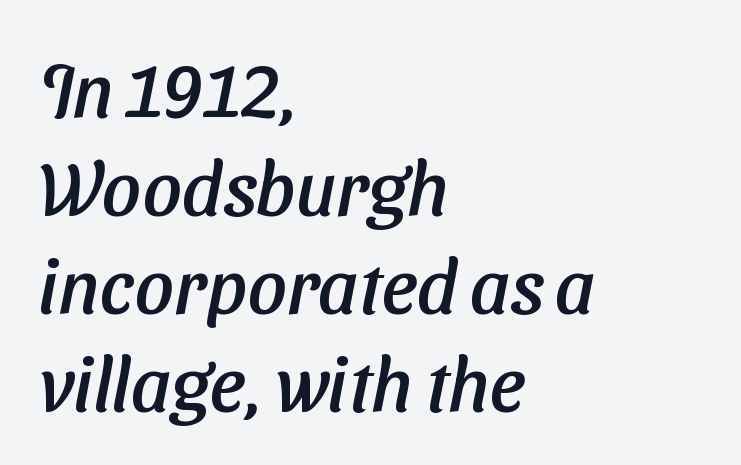
Q: Is the typeface a serif or a sans-serif typeface? A: Sans-serif.
Q: Is the text underlined? A: No.
Q: How is the paragraph aligned? A: Left-aligned.
Q: Is the spacing between letters normal or unusually wide? A: Normal.
Q: Is the spacing between lines tight, normal or loose? A: Normal.
Q: Width (condensed, normal, or wide)? A: Normal.
Q: Stroke contrast? A: Low.
Q: x-height? A: Medium.
Q: Monospaced? A: No.
